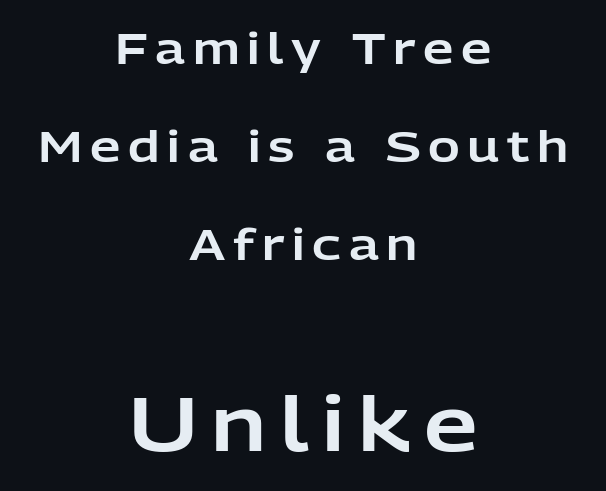
{"serif": "no", "italic": "no", "width": "normal", "stroke_contrast": "low", "x_height": "medium", "monospaced": "no", "underline": "no", "align": "center", "line_spacing": "loose", "line_spacing_ratio": 2.28, "larger_block": "second", "size_ratio": 1.77, "glyph_px": 76}
